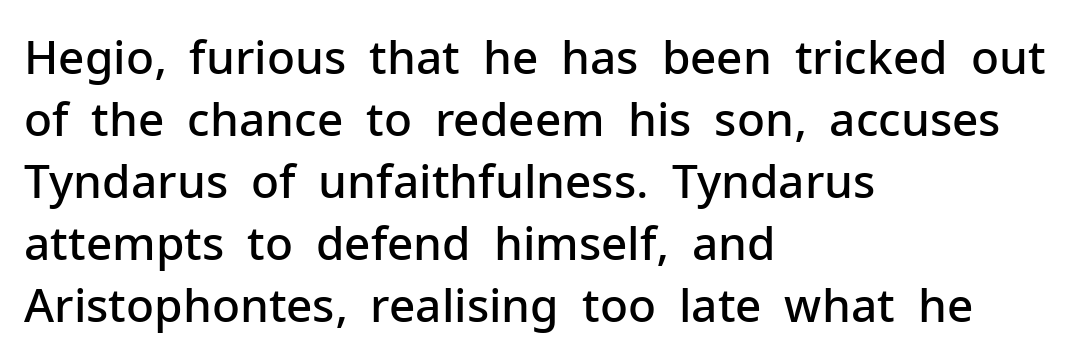
Q: Is the text bold? A: Semi-bold.
Q: Is the text italic (slanted)? A: No, it is upright.
Q: Is the typeface a serif or a sans-serif typeface? A: Sans-serif.
Q: Is the text underlined? A: No.
Q: How is the paragraph aligned? A: Left-aligned.
Q: Is the spacing between letters normal or unusually wide? A: Normal.
Q: Is the spacing between lines tight, normal or loose? A: Normal.
Q: Width (condensed, normal, or wide)? A: Normal.
Q: Stroke contrast? A: Low.
Q: x-height? A: Medium.
Q: Monospaced? A: No.
